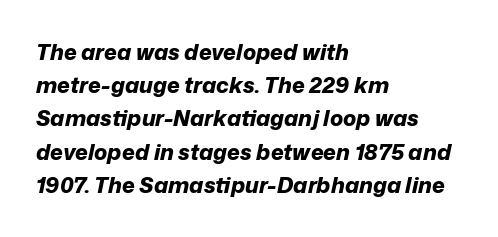
{"italic": "yes", "lean": "right", "slant_degrees": 12, "bold": "yes", "underline": "no", "align": "left", "line_spacing": "normal", "line_spacing_ratio": 1.51, "letter_spacing": "normal", "letter_spacing_em": 0.0, "glyph_px": 22}
